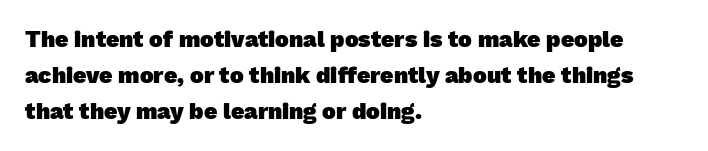
{"bold": "yes", "underline": "no", "align": "left", "line_spacing": "normal", "line_spacing_ratio": 1.57, "letter_spacing": "normal", "letter_spacing_em": 0.0, "glyph_px": 23}
